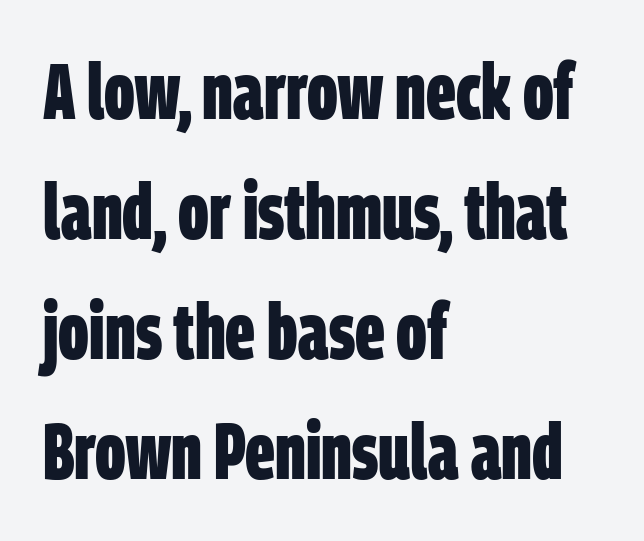
{"serif": "no", "bold": "yes", "weight": "bold", "width": "condensed", "stroke_contrast": "low", "x_height": "large", "monospaced": "no", "underline": "no", "align": "left", "line_spacing": "normal", "line_spacing_ratio": 1.54, "letter_spacing": "normal", "letter_spacing_em": 0.0, "glyph_px": 78}
